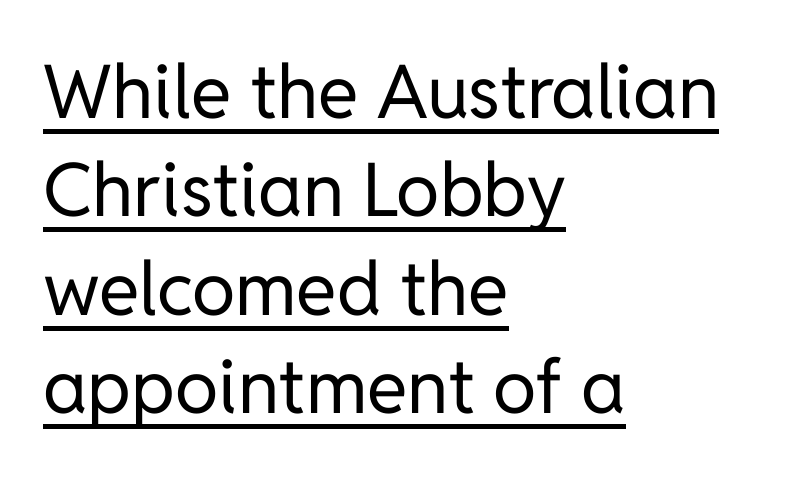
{"serif": "no", "italic": "no", "bold": "no", "weight": "regular", "width": "normal", "stroke_contrast": "low", "x_height": "medium", "monospaced": "no", "underline": "yes", "align": "left", "line_spacing": "normal", "line_spacing_ratio": 1.33, "letter_spacing": "normal", "letter_spacing_em": 0.0, "glyph_px": 74}
